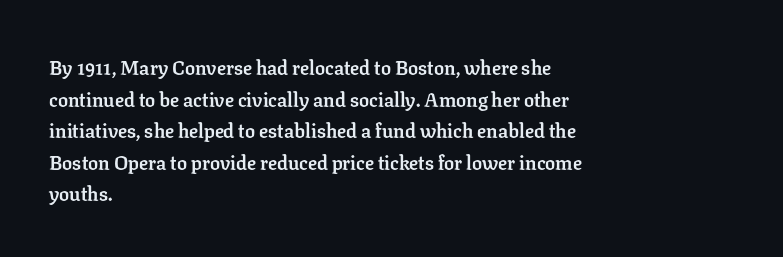
If you drew a line through each stem, it would be perfectly vertical. Nobody drew a line under any word here. A full-strength bold gives these letters their thick strokes. Honestly, the letter spacing is just normal — you wouldn't notice it. Left-aligned paragraph, ragged on the right.
